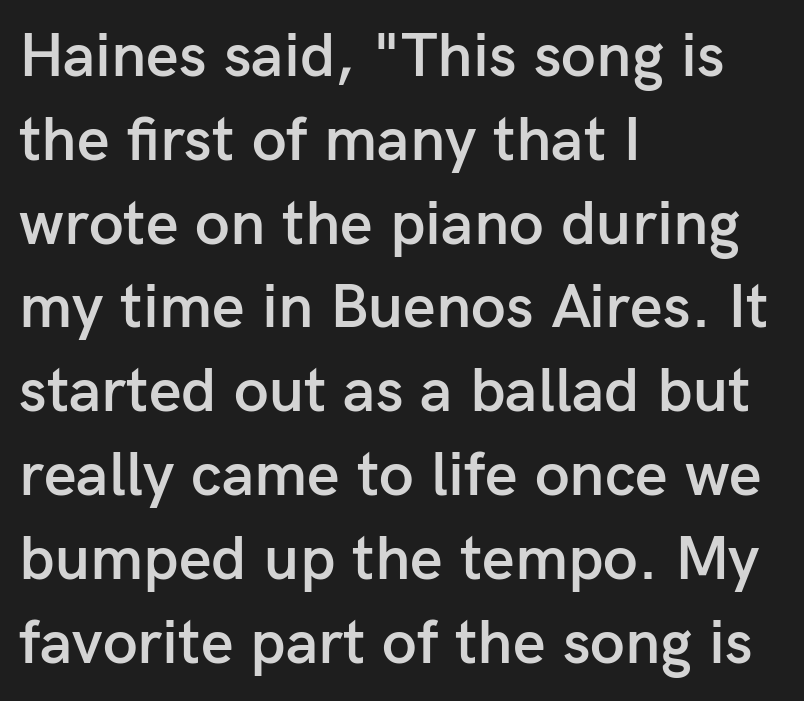
{"serif": "no", "italic": "no", "bold": "semi", "weight": "semibold", "width": "normal", "stroke_contrast": "low", "x_height": "medium", "monospaced": "no", "underline": "no", "align": "left", "line_spacing": "normal", "line_spacing_ratio": 1.33, "letter_spacing": "normal", "letter_spacing_em": 0.0, "glyph_px": 63}
